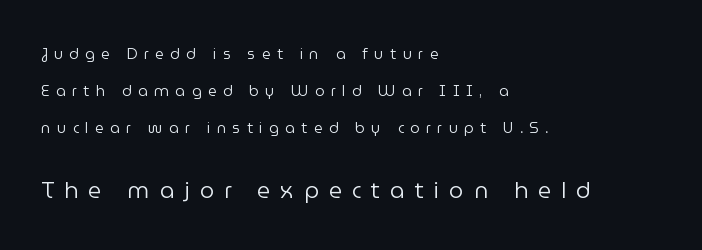
{"italic": "no", "bold": "no", "underline": "no", "align": "left", "line_spacing": "loose", "line_spacing_ratio": 2.47, "letter_spacing": "wide", "letter_spacing_em": 0.43, "larger_block": "second", "size_ratio": 1.53, "glyph_px": 23}
